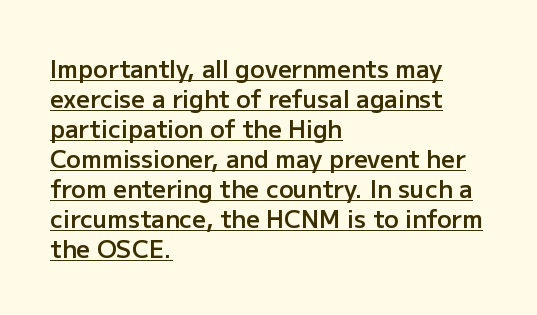
Q: Is the text bold? A: Semi-bold.
Q: Is the text italic (slanted)? A: No, it is upright.
Q: Is the text underlined? A: Yes.
Q: How is the paragraph aligned? A: Left-aligned.
Q: Is the spacing between letters normal or unusually wide? A: Normal.
Q: Is the spacing between lines tight, normal or loose? A: Normal.
